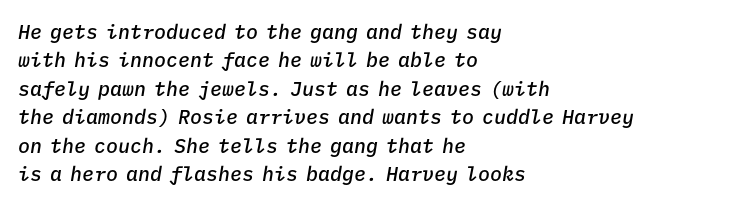
The image shows 20 px text type, italic (leaning right); set left-aligned, normal line spacing (1.42x), normal letter spacing, not underlined.
